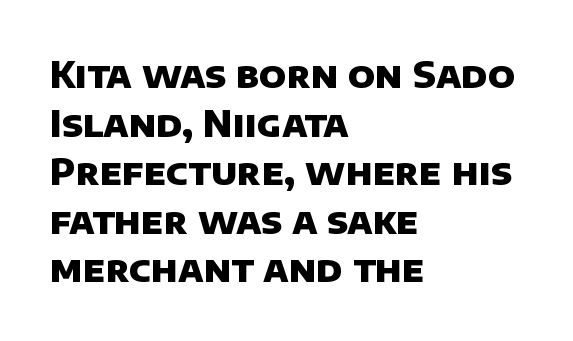
Q: Is the text bold? A: Yes.
Q: Is the typeface a serif or a sans-serif typeface? A: Sans-serif.
Q: Is the text underlined? A: No.
Q: How is the paragraph aligned? A: Left-aligned.
Q: Is the spacing between letters normal or unusually wide? A: Normal.
Q: Is the spacing between lines tight, normal or loose? A: Normal.
Q: Width (condensed, normal, or wide)? A: Normal.
Q: Stroke contrast? A: Low.
Q: x-height? A: Large.
Q: Monospaced? A: No.
